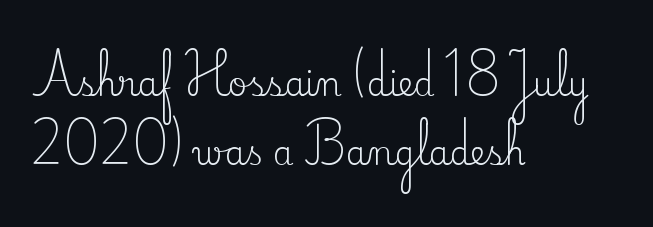
The image shows 33 px regular-weight serif type, upright; set left-aligned, loose line spacing (2.1x), normal letter spacing, not underlined; medium stroke contrast and a small x-height.
